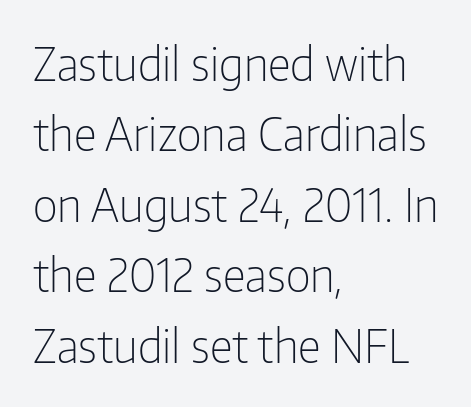
Q: Is the text bold? A: No.
Q: Is the text italic (slanted)? A: No, it is upright.
Q: Is the typeface a serif or a sans-serif typeface? A: Sans-serif.
Q: Is the text underlined? A: No.
Q: How is the paragraph aligned? A: Left-aligned.
Q: Is the spacing between letters normal or unusually wide? A: Normal.
Q: Is the spacing between lines tight, normal or loose? A: Normal.
Q: Width (condensed, normal, or wide)? A: Condensed.
Q: Stroke contrast? A: Low.
Q: x-height? A: Medium.
Q: Monospaced? A: No.
